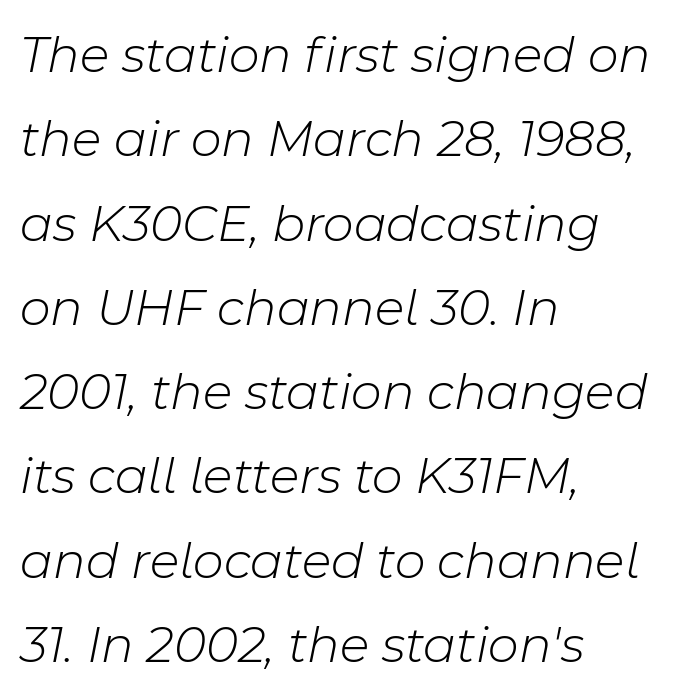
Q: Is the text bold? A: No.
Q: Is the text italic (slanted)? A: Yes, it leans right by about 11 degrees.
Q: Is the text underlined? A: No.
Q: How is the paragraph aligned? A: Left-aligned.
Q: Is the spacing between letters normal or unusually wide? A: Normal.
Q: Is the spacing between lines tight, normal or loose? A: Normal.
Q: Width (condensed, normal, or wide)? A: Normal.
Q: Stroke contrast? A: Low.
Q: x-height? A: Medium.
Q: Monospaced? A: No.
